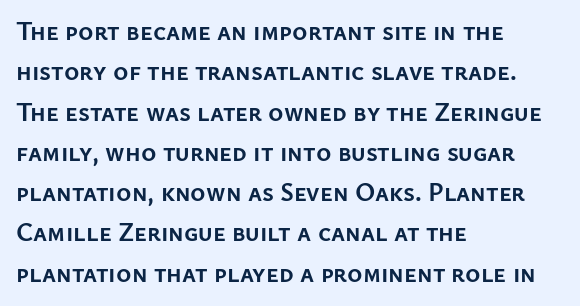
The image shows 26 px bold type, upright; set left-aligned, normal line spacing (1.55x), normal letter spacing, not underlined.
